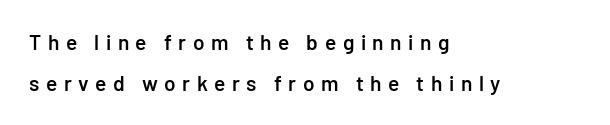
The image shows 21 px text type, upright; set left-aligned, loose line spacing (1.95x), unusually wide letter spacing (+0.31 em), not underlined.
